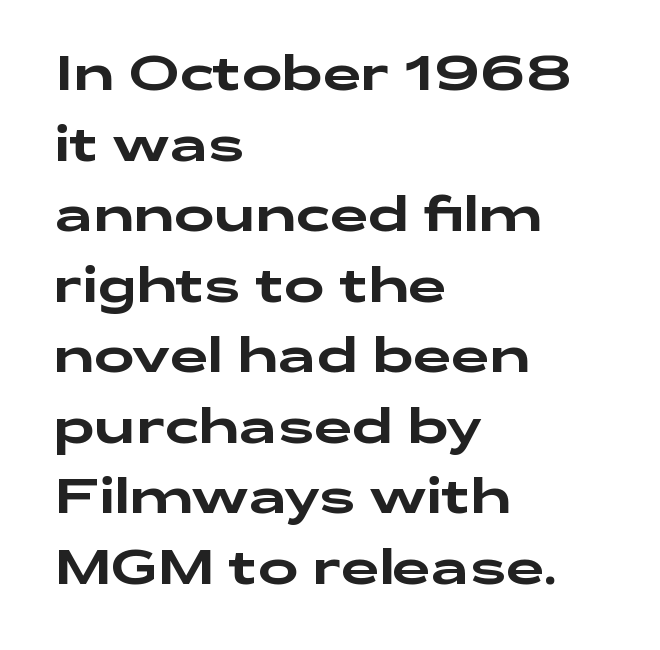
{"serif": "no", "italic": "no", "width": "wide", "stroke_contrast": "low", "x_height": "medium", "monospaced": "no", "underline": "no", "align": "left", "line_spacing": "normal", "line_spacing_ratio": 1.47, "letter_spacing": "normal", "letter_spacing_em": 0.0, "glyph_px": 48}
